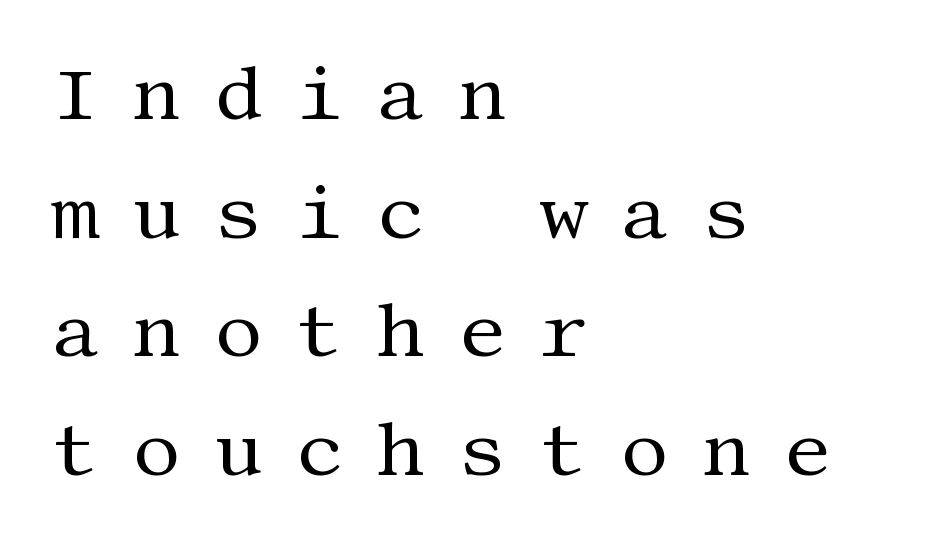
Font category for this specimen: serif. Heft: none added — not bold. Nope, not italic — everything's standing straight. The space beneath each line is pristine and unruled.
